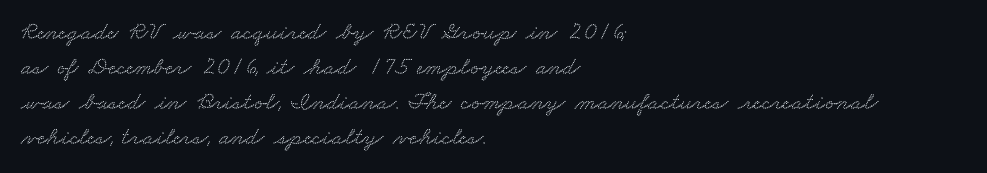
The space beneath each line is pristine and unruled. Short and long lines alike share a common starting point at left. Interline gaps are of average width in this sample. The type is set solid horizontally, with unmodified tracking.
